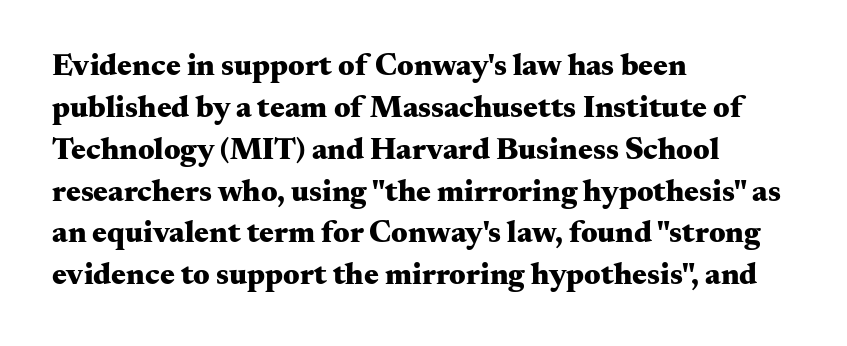
Q: Is the text bold? A: Yes.
Q: Is the text italic (slanted)? A: No, it is upright.
Q: Is the typeface a serif or a sans-serif typeface? A: Serif.
Q: Is the text underlined? A: No.
Q: How is the paragraph aligned? A: Left-aligned.
Q: Is the spacing between letters normal or unusually wide? A: Normal.
Q: Is the spacing between lines tight, normal or loose? A: Normal.
Q: Width (condensed, normal, or wide)? A: Wide.
Q: Stroke contrast? A: Medium.
Q: x-height? A: Small.
Q: Monospaced? A: No.
